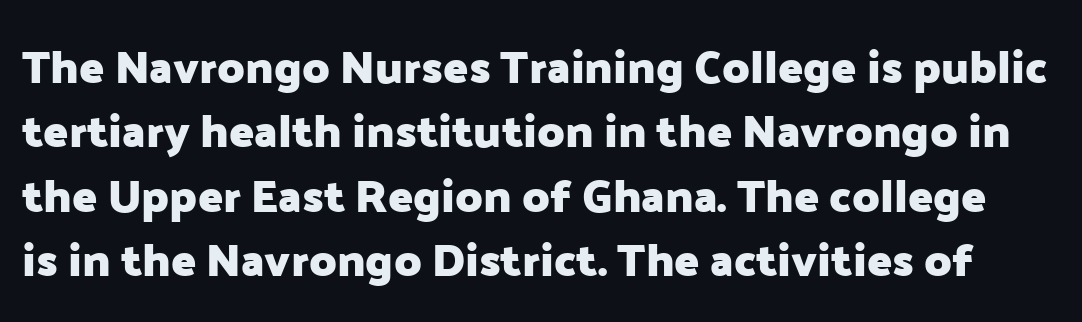
The image shows 46 px heavy sans-serif type, upright; set normal line spacing (1.4x), normal letter spacing, not underlined; low stroke contrast and a medium x-height.
